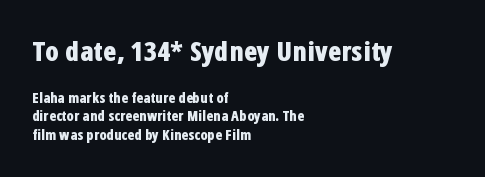
One-word summary of the alignment: left. This is roman type, the default non-slanted kind. This rendering leaves character spacing at its baseline value. Interline gaps are of average width in this sample. Descender tails drop into unmarked territory. Whoever set this made the first block the dominant, larger element.
